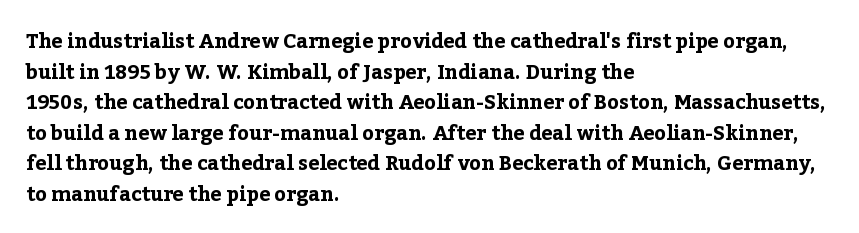
The image shows 20 px bold type, upright; set left-aligned, normal line spacing (1.53x), normal letter spacing, not underlined.
